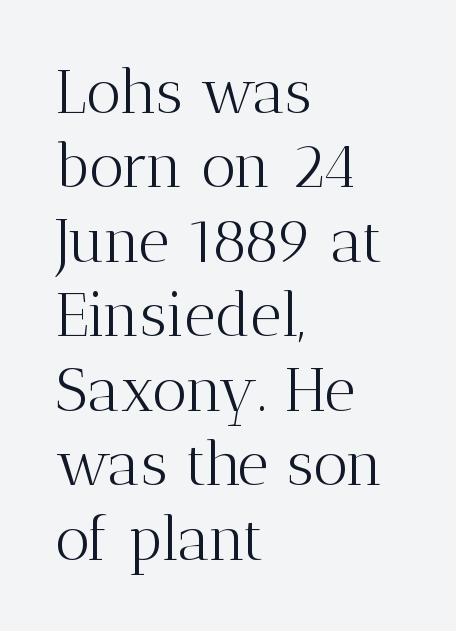
{"serif": "yes", "italic": "no", "bold": "no", "weight": "light", "width": "normal", "stroke_contrast": "medium", "x_height": "medium", "monospaced": "no", "underline": "no", "align": "left", "line_spacing_ratio": 1.22, "letter_spacing": "normal", "letter_spacing_em": 0.0, "glyph_px": 61}
